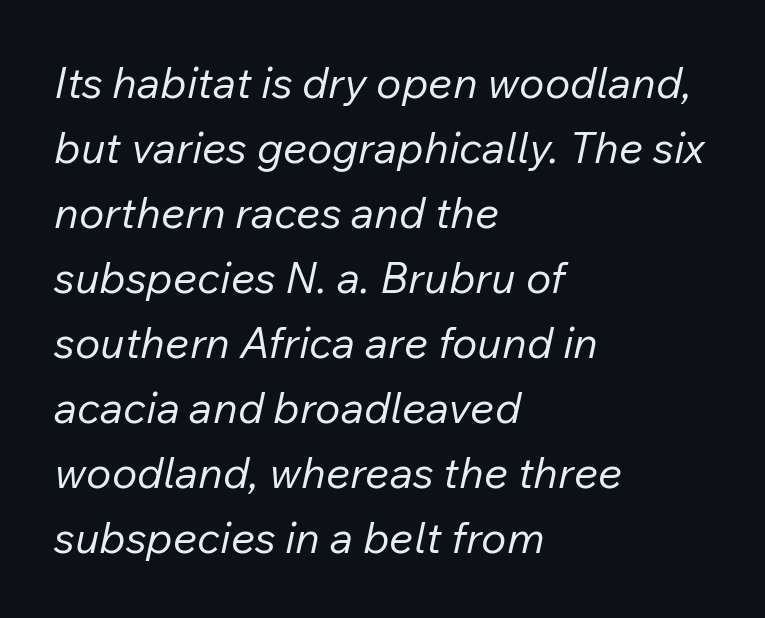
{"italic": "yes", "lean": "right", "slant_degrees": 12, "bold": "no", "weight": "regular", "width": "normal", "stroke_contrast": "low", "x_height": "medium", "monospaced": "no", "underline": "no", "align": "left", "line_spacing": "normal", "line_spacing_ratio": 1.51, "letter_spacing": "normal", "letter_spacing_em": 0.0, "glyph_px": 43}
